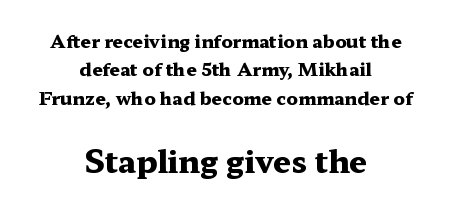
Q: Is the text bold? A: Yes.
Q: Is the text italic (slanted)? A: No, it is upright.
Q: Is the typeface a serif or a sans-serif typeface? A: Serif.
Q: Is the text underlined? A: No.
Q: How is the paragraph aligned? A: Centered.
Q: Is the spacing between letters normal or unusually wide? A: Normal.
Q: Is the spacing between lines tight, normal or loose? A: Normal.
Q: Which block of text is set in a larger size, the first (top) or the second (bottom)? A: The second (bottom) one.
Q: Width (condensed, normal, or wide)? A: Wide.
Q: Stroke contrast? A: Medium.
Q: x-height? A: Medium.
Q: Monospaced? A: No.
